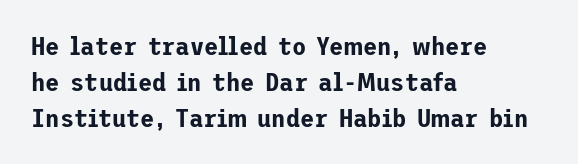
This is roman type, the default non-slanted kind. Standard letterfit; no display-style spreading of the glyphs. Evenly set lines give the paragraph a standard silhouette. The specimen omits any rule beneath the text block's lines. The paragraph shown leans on its left margin.
